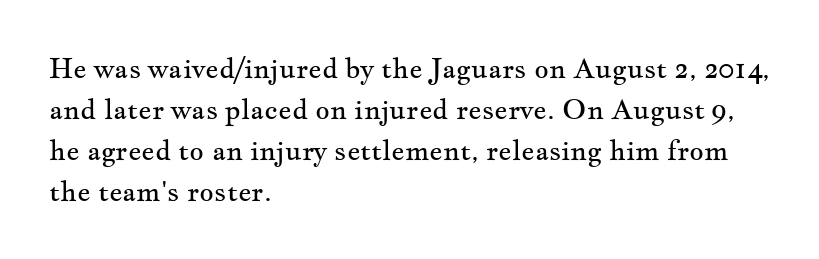
{"serif": "yes", "italic": "no", "bold": "no", "weight": "regular", "width": "wide", "stroke_contrast": "medium", "x_height": "small", "monospaced": "no", "underline": "no", "align": "left", "line_spacing": "normal", "line_spacing_ratio": 1.46, "letter_spacing": "normal", "letter_spacing_em": 0.0, "glyph_px": 28}
